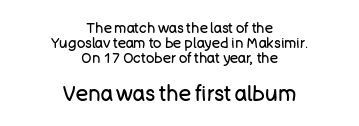
Q: Is the text bold? A: No.
Q: Is the text italic (slanted)? A: No, it is upright.
Q: Is the text underlined? A: No.
Q: How is the paragraph aligned? A: Centered.
Q: Is the spacing between letters normal or unusually wide? A: Normal.
Q: Is the spacing between lines tight, normal or loose? A: Tight.
Q: Which block of text is set in a larger size, the first (top) or the second (bottom)? A: The second (bottom) one.
